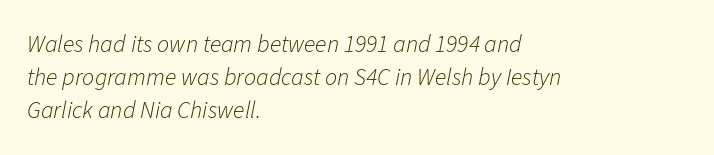
The passage shown stacks its lines at a standard gap. No letter is thick-stroked: the sample isn't bold. Typeset ragged right — the left edge is the straight one. The rendering keeps characters at their native spacing.
